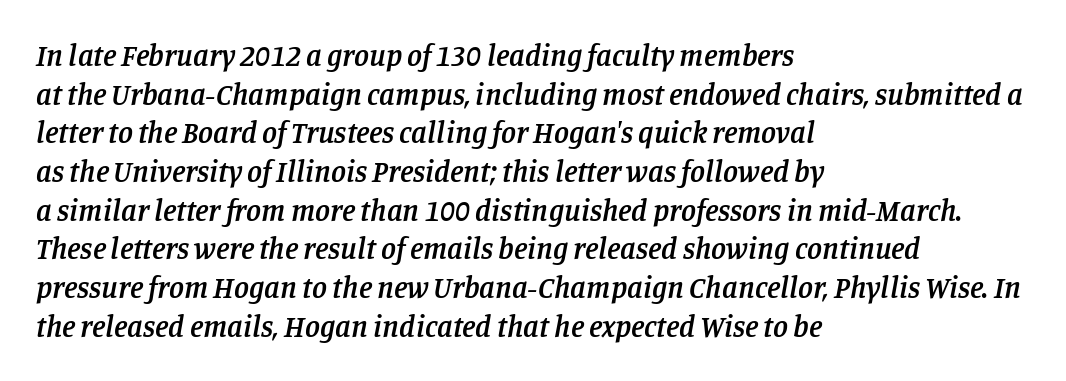
Is the type slanted? Yes — the strokes lean at a clear angle. Casual observation: everything's shoved over to the left. Here the designer chose a conventional face with non-uniform glyph widths. Descender tails drop into unmarked territory. Is the letter spacing exaggerated? No — it looks like the ordinary default. Strokes here are thickened, but only to semibold level.
